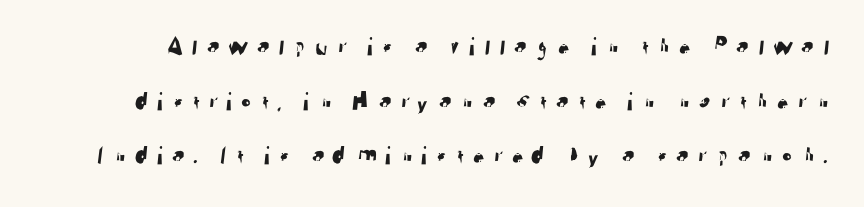
The image shows 26 px text type; set loose line spacing (2.1x), unusually wide letter spacing (+0.27 em), not underlined.
